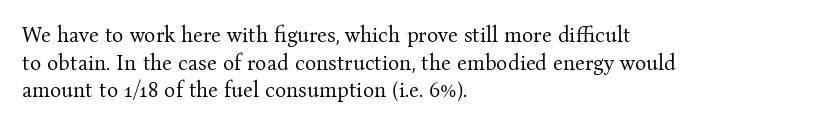
The image shows 21 px text type, upright; set left-aligned, normal line spacing (1.32x), normal letter spacing, not underlined.
